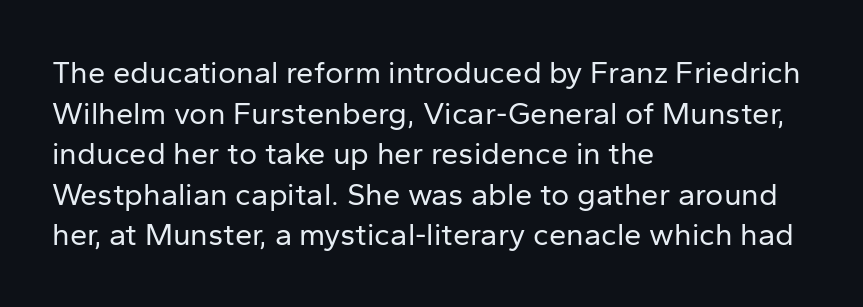
Words float on clear page, feet unadorned. Quick note: interline space is typical. The rendering uses natural spacing where letterforms have individual widths. The typesetter chose a ragged-right arrangement here. Ink coverage per letter is moderate at most. Nothing unusual about the tracking: characters are spaced as the font intends.
